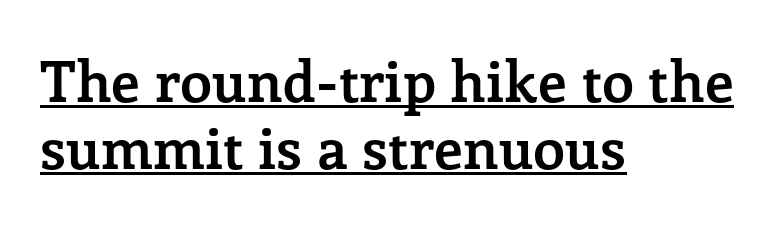
{"serif": "yes", "italic": "no", "bold": "yes", "weight": "semibold", "width": "normal", "stroke_contrast": "low", "x_height": "medium", "monospaced": "no", "underline": "yes", "align": "left", "line_spacing_ratio": 1.18, "letter_spacing": "normal", "letter_spacing_em": 0.0, "glyph_px": 57}
